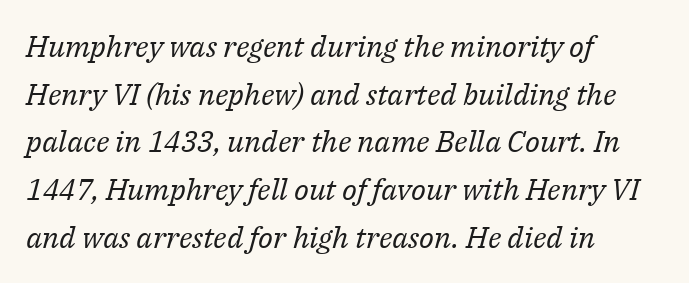
Nothing unusual about the tracking: characters are spaced as the font intends. Character widths vary here, with narrow letters taking less room than wide ones. Each row of text sits above clean, open space. Leading matches the norm, producing a regular column. This is not heavy type; no bold has been used. The text carries the slant typical of an italic or oblique font.
